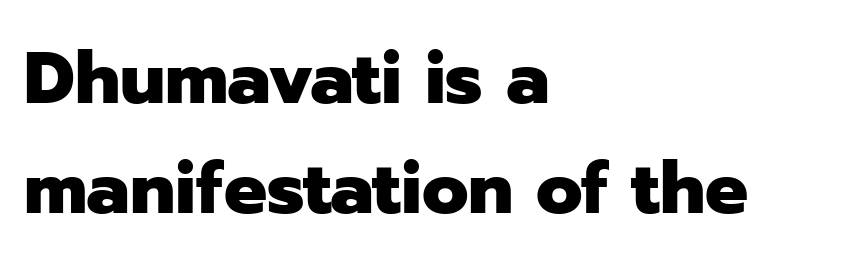
Q: Is the text bold? A: Yes.
Q: Is the text italic (slanted)? A: No, it is upright.
Q: Is the typeface a serif or a sans-serif typeface? A: Sans-serif.
Q: Is the text underlined? A: No.
Q: How is the paragraph aligned? A: Left-aligned.
Q: Is the spacing between letters normal or unusually wide? A: Normal.
Q: Is the spacing between lines tight, normal or loose? A: Normal.
Q: Width (condensed, normal, or wide)? A: Normal.
Q: Stroke contrast? A: Low.
Q: x-height? A: Medium.
Q: Monospaced? A: No.
